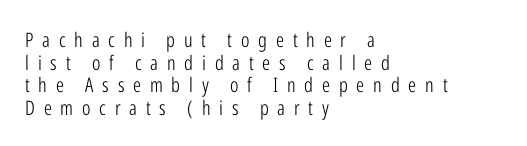
Stems and bowls with no extra thickness — not bold. There is plenty of visible air inserted between adjacent glyphs. No word sits above an underline. Horizontal alignment here is leftward, the default for most running prose. Regarding leading, the lines here are crowded together. A typesetter would mark this as roman, not italic.
